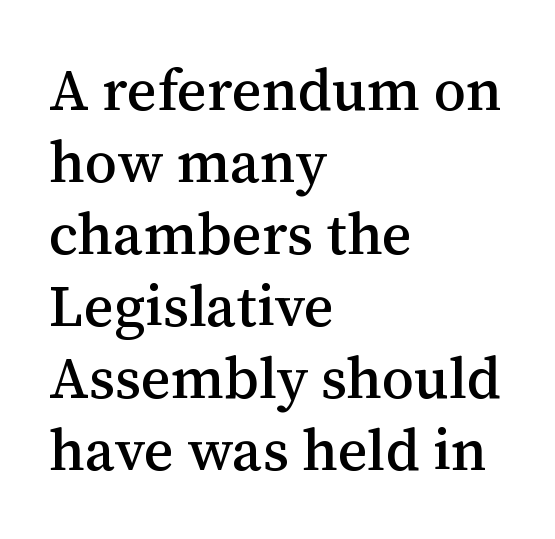
{"serif": "yes", "italic": "no", "width": "normal", "stroke_contrast": "medium", "x_height": "medium", "monospaced": "no", "underline": "no", "align": "left", "line_spacing_ratio": 1.24, "letter_spacing": "normal", "letter_spacing_em": 0.0, "glyph_px": 58}
